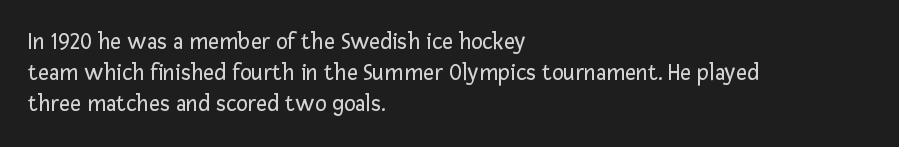
Q: Is the text bold? A: No.
Q: Is the text italic (slanted)? A: No, it is upright.
Q: Is the text underlined? A: No.
Q: How is the paragraph aligned? A: Left-aligned.
Q: Is the spacing between letters normal or unusually wide? A: Normal.
Q: Is the spacing between lines tight, normal or loose? A: Normal.
